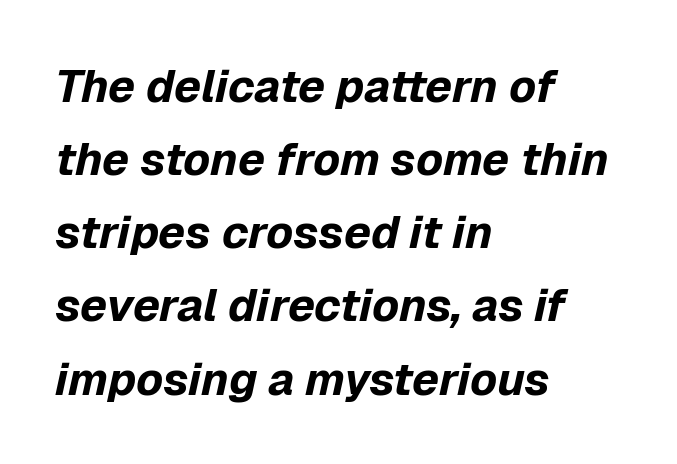
The image shows 46 px bold type, italic (leaning right); set left-aligned, normal line spacing (1.59x), normal letter spacing, not underlined; low stroke contrast and a medium x-height.
